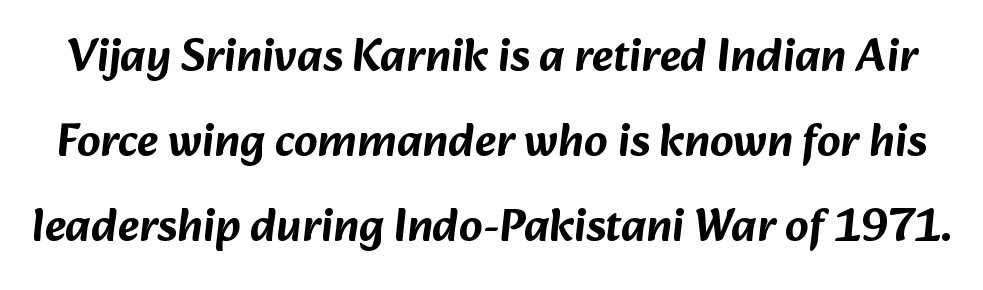
{"serif": "no", "width": "normal", "stroke_contrast": "low", "x_height": "medium", "monospaced": "no", "underline": "no", "line_spacing_ratio": 1.85, "letter_spacing": "normal", "letter_spacing_em": 0.0, "glyph_px": 46}
